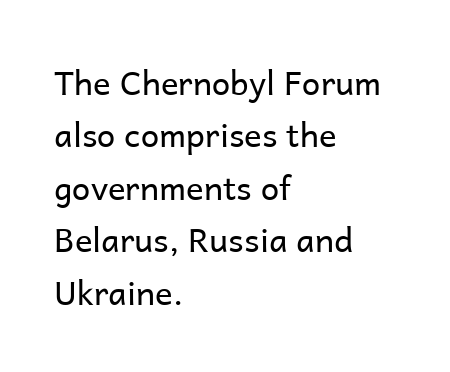
{"serif": "no", "italic": "no", "bold": "no", "weight": "regular", "width": "normal", "stroke_contrast": "low", "x_height": "medium", "monospaced": "no", "underline": "no", "align": "left", "line_spacing": "normal", "line_spacing_ratio": 1.59, "letter_spacing": "normal", "letter_spacing_em": 0.0, "glyph_px": 33}
